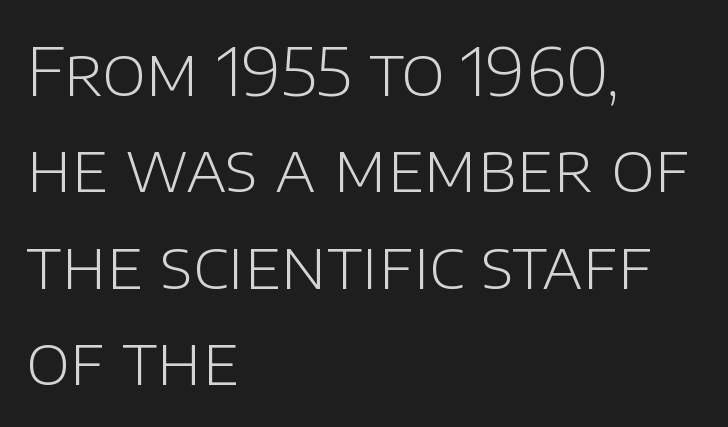
The image shows 67 px light sans-serif type, upright; set left-aligned, normal line spacing (1.44x), normal letter spacing, not underlined; low stroke contrast and a large x-height.
